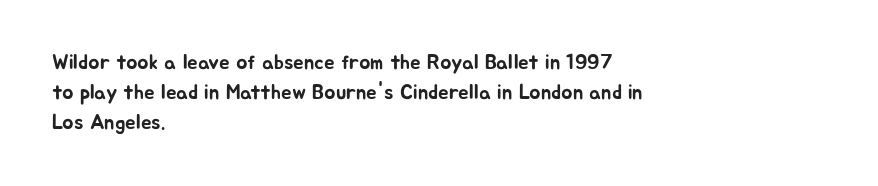
{"italic": "no", "underline": "no", "align": "left", "line_spacing": "normal", "line_spacing_ratio": 1.42, "letter_spacing": "normal", "letter_spacing_em": 0.0, "glyph_px": 21}
